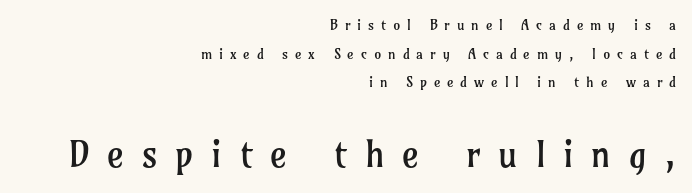
The image shows 36 px regular-weight serif type, upright; set right-aligned, loose line spacing (2.05x), unusually wide letter spacing (+0.49 em), not underlined; the second (bottom) block is 2.57x larger; low stroke contrast and a medium x-height.
